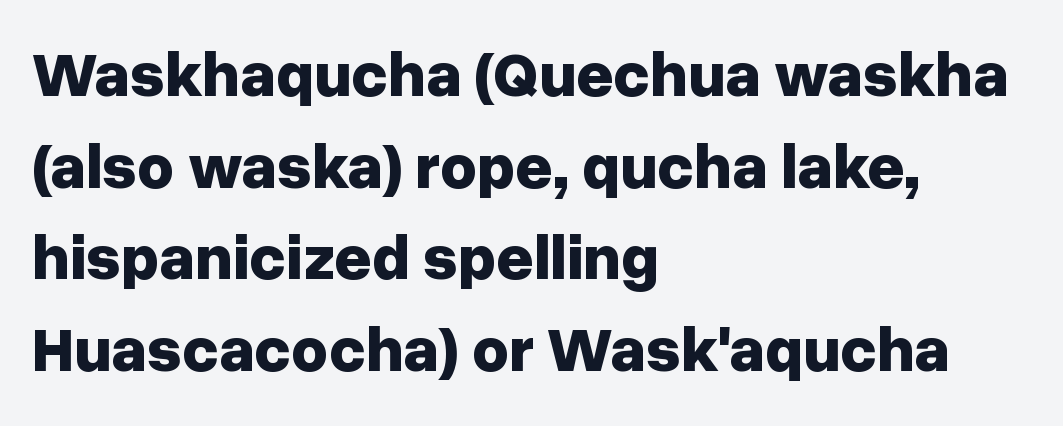
Is there any slant? The stems are plumb. These lines are rendered in a variable-pitch font. In terms of letterform style, serifs are entirely absent. The rendering uses a bold face; every stroke is thick and dark. Horizontally, the lines are justified to the leading edge only. Here the glyphs are tracked normally, forming tight word shapes.
